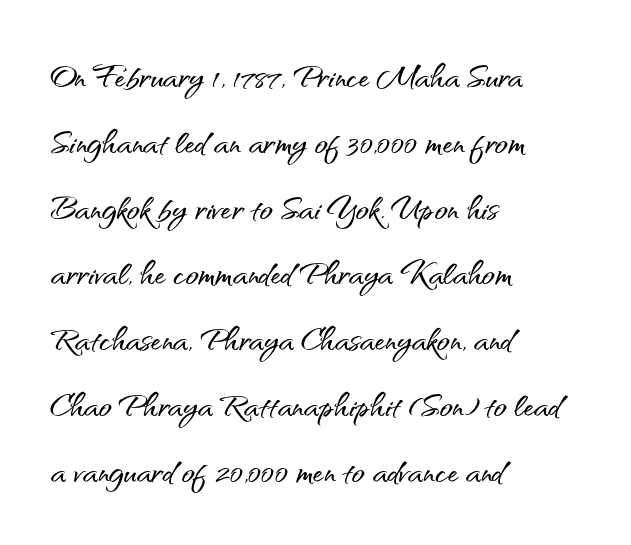
The image shows 43 px sans-serif type; set left-aligned, normal line spacing (1.53x), normal letter spacing, not underlined; medium stroke contrast and a small x-height.
